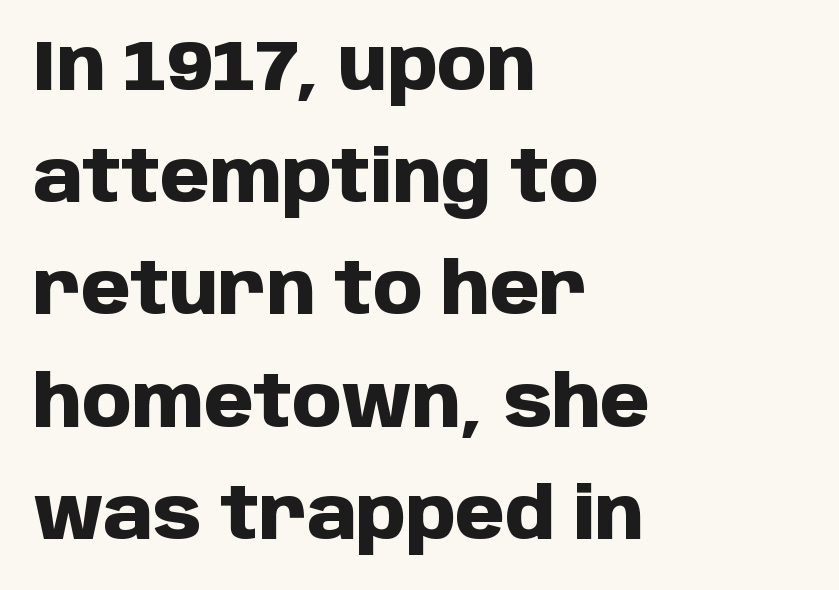
Has an underline been added? It has not. Typeset ragged right — the left edge is the straight one. When letters stand straight like this, we call the style roman or upright. Spacing verdict: proportional, widths tailored to each character. Font category for this specimen: sans-serif.
